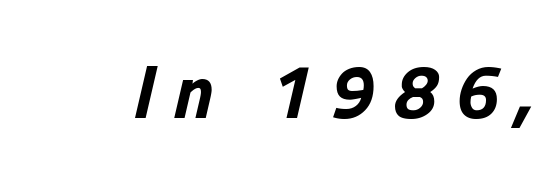
The image shows 77 px bold type, italic (leaning right); set unusually wide letter spacing (+0.25 em), not underlined; low stroke contrast and a medium x-height.
